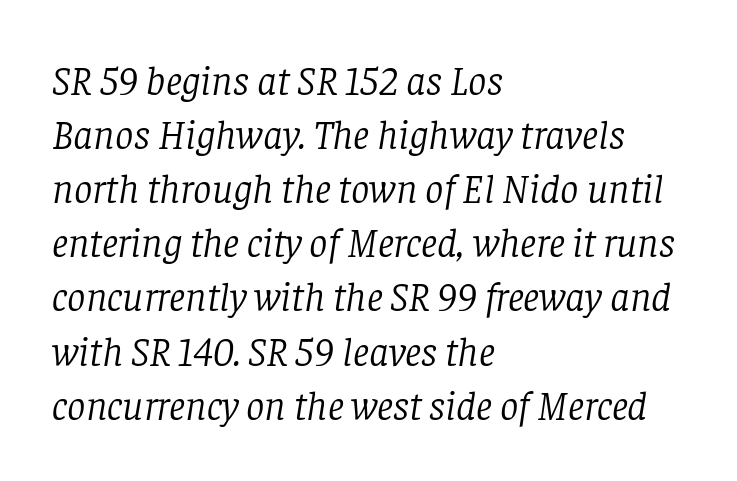
Regular leading. Here the designer chose a conventional face with non-uniform glyph widths. Descender tails drop into unmarked territory. These lines were composed using italics. A student would call this left alignment; a typographer would say flush left, rag right.
